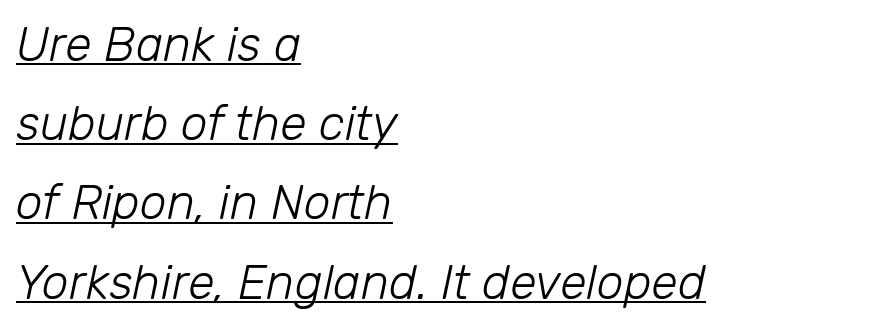
{"italic": "yes", "lean": "right", "slant_degrees": 12, "bold": "no", "weight": "light", "width": "normal", "stroke_contrast": "low", "x_height": "medium", "monospaced": "no", "underline": "yes", "align": "left", "line_spacing": "normal", "line_spacing_ratio": 1.65, "letter_spacing": "normal", "letter_spacing_em": 0.0, "glyph_px": 48}
